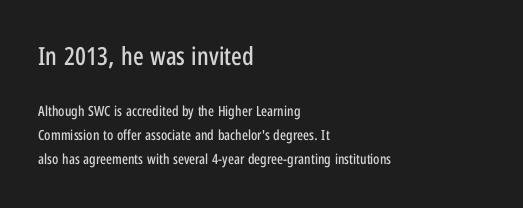
Q: Is the text italic (slanted)? A: No, it is upright.
Q: Is the text underlined? A: No.
Q: How is the paragraph aligned? A: Left-aligned.
Q: Is the spacing between letters normal or unusually wide? A: Normal.
Q: Which block of text is set in a larger size, the first (top) or the second (bottom)? A: The first (top) one.
